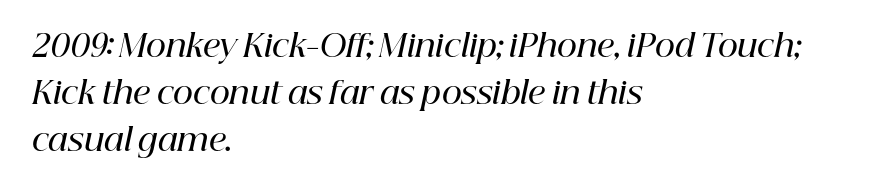
Q: Is the text bold? A: Semi-bold.
Q: Is the text italic (slanted)? A: Yes, it leans right by about 12 degrees.
Q: Is the typeface a serif or a sans-serif typeface? A: Serif.
Q: Is the text underlined? A: No.
Q: How is the paragraph aligned? A: Left-aligned.
Q: Is the spacing between letters normal or unusually wide? A: Normal.
Q: Is the spacing between lines tight, normal or loose? A: Normal.
Q: Width (condensed, normal, or wide)? A: Normal.
Q: Stroke contrast? A: High.
Q: x-height? A: Medium.
Q: Monospaced? A: No.
